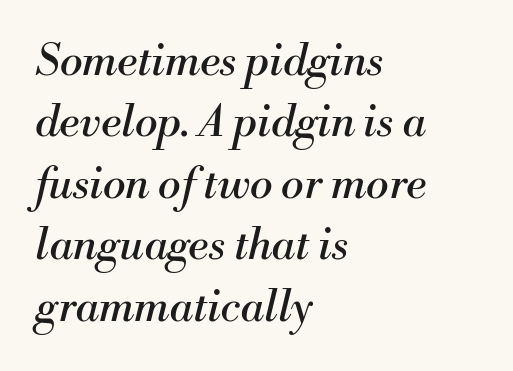
The zone under the glyphs is completely vacant. How are the letters spaced? Ordinarily, with no added tracking. No letter is thick-stroked: the sample isn't bold. This is oblique type, the kind used for emphasis or titles. The text block is weighted toward the left margin, trailing off unevenly rightward.
